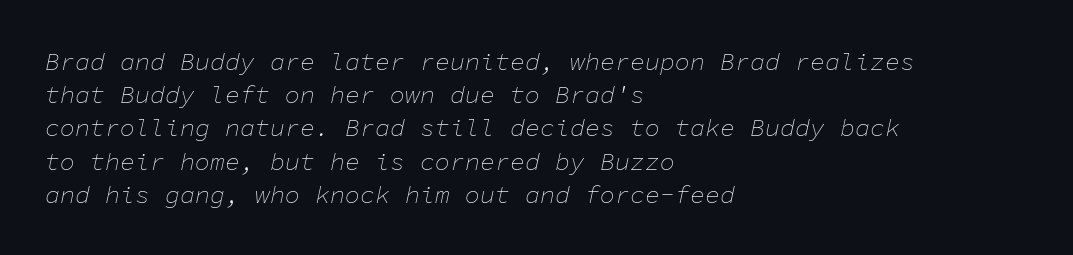
The letters look calm and open, with moderate or lighter stems. The passage shown has conventional tracking throughout. These lines were composed using italics. A bare baseline throughout the passage. Leading: standard. Where is the straight margin? On the left.
